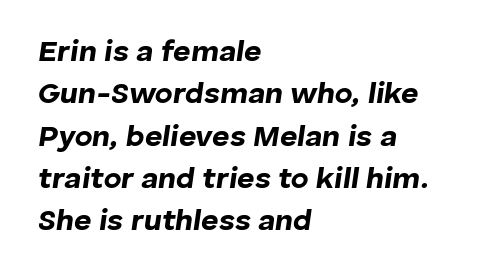
The image shows 30 px bold type, italic (leaning right); set left-aligned, normal line spacing (1.41x), normal letter spacing, not underlined; low stroke contrast and a medium x-height.
